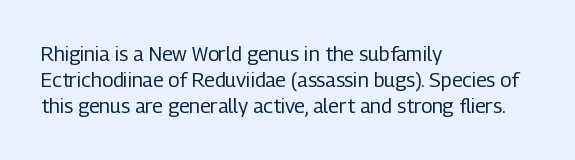
No chunkiness to these letters — they're not bold. Alignment: flush left. Do the letters lean? They stand straight. Horizontal bands of white between lines are of average thickness. Has an underline been added? It has not. Is the letter spacing exaggerated? No — it looks like the ordinary default.
